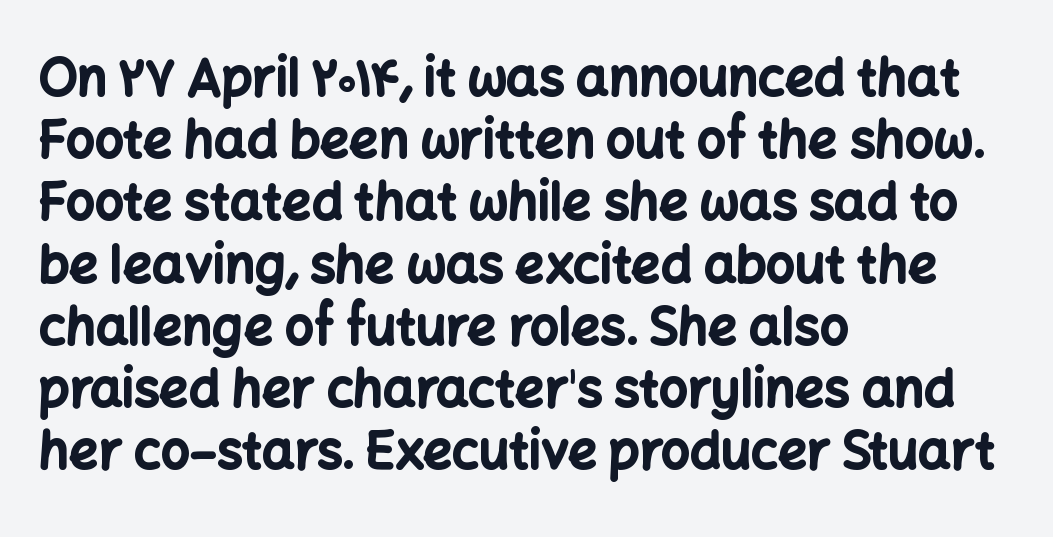
The image shows 51 px bold sans-serif type, upright; set left-aligned, line spacing 1.22x, normal letter spacing, not underlined; low stroke contrast and a medium x-height.
